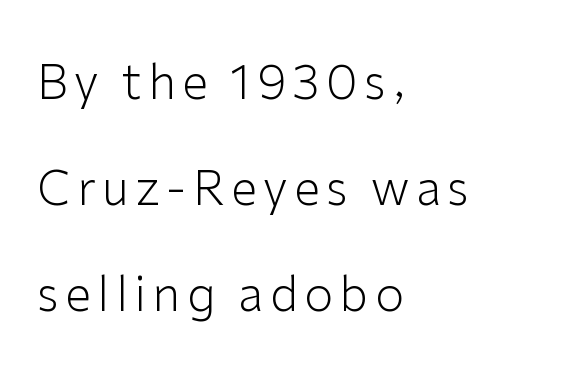
Stroke mass is kept to a normal reading level or below. The passage shown is typeset with a sans-serif family. Ascenders rise straight up at ninety degrees. Character widths vary here, with narrow letters taking less room than wide ones. In CSS terms this would be text-align: left.
